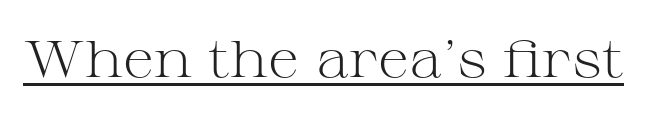
The image shows 52 px light, wide serif type, upright; set normal letter spacing, underlined; medium stroke contrast and a medium x-height.
